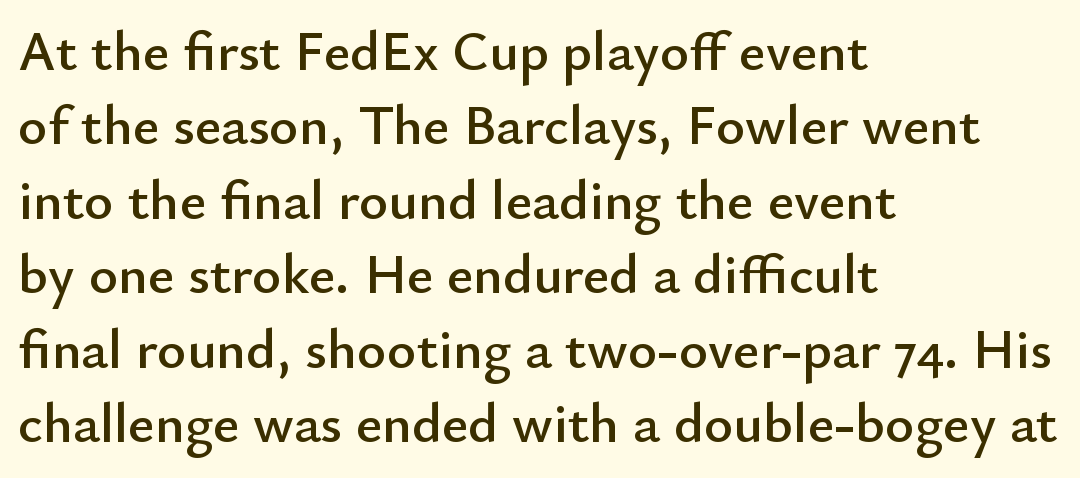
{"serif": "no", "italic": "no", "width": "normal", "stroke_contrast": "low", "x_height": "small", "monospaced": "no", "underline": "no", "align": "left", "line_spacing": "normal", "line_spacing_ratio": 1.33, "letter_spacing": "normal", "letter_spacing_em": 0.0, "glyph_px": 56}
